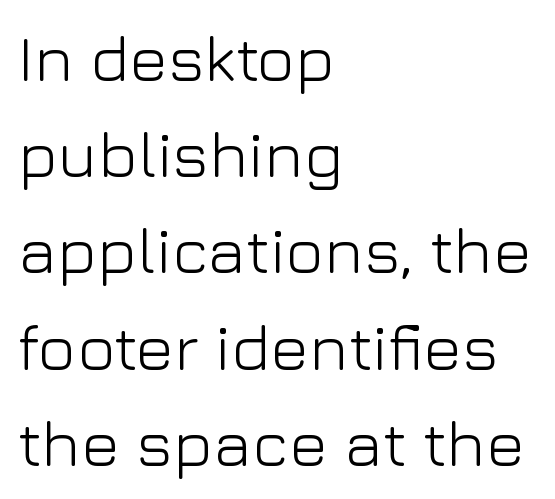
The image shows 65 px light sans-serif type, upright; set left-aligned, normal line spacing (1.48x), normal letter spacing, not underlined; low stroke contrast and a medium x-height.
